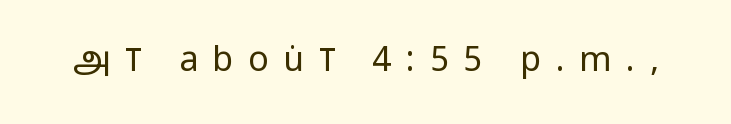
Q: Is the text bold? A: No.
Q: Is the text italic (slanted)? A: No, it is upright.
Q: Is the typeface a serif or a sans-serif typeface? A: Sans-serif.
Q: Is the text underlined? A: No.
Q: Is the spacing between letters normal or unusually wide? A: Unusually wide.
Q: Width (condensed, normal, or wide)? A: Condensed.
Q: Stroke contrast? A: Low.
Q: x-height? A: Large.
Q: Monospaced? A: No.
